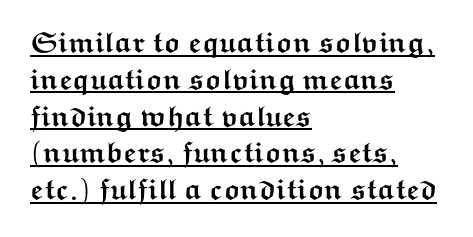
The image shows 29 px semibold, wide sans-serif type, upright; set left-aligned, normal line spacing (1.27x), normal letter spacing, underlined; medium stroke contrast and a medium x-height.
